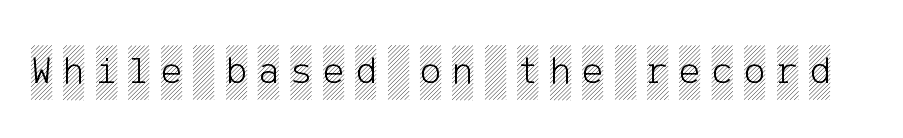
Q: Is the text italic (slanted)? A: No, it is upright.
Q: Is the text underlined? A: No.
Q: Is the spacing between letters normal or unusually wide? A: Unusually wide.
Q: Width (condensed, normal, or wide)? A: Condensed.
Q: x-height? A: Large.
